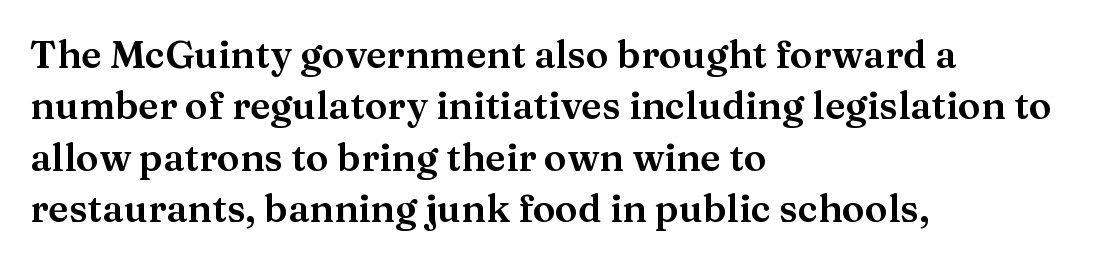
Q: Is the text italic (slanted)? A: No, it is upright.
Q: Is the typeface a serif or a sans-serif typeface? A: Serif.
Q: Is the text underlined? A: No.
Q: How is the paragraph aligned? A: Left-aligned.
Q: Is the spacing between letters normal or unusually wide? A: Normal.
Q: Is the spacing between lines tight, normal or loose? A: Normal.
Q: Width (condensed, normal, or wide)? A: Wide.
Q: Stroke contrast? A: Medium.
Q: x-height? A: Medium.
Q: Monospaced? A: No.
